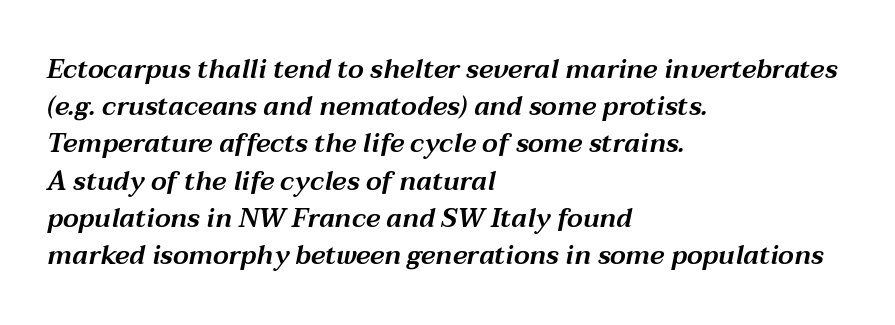
{"italic": "yes", "lean": "right", "slant_degrees": 12, "underline": "no", "align": "left", "line_spacing": "normal", "line_spacing_ratio": 1.43, "letter_spacing": "normal", "letter_spacing_em": 0.0, "glyph_px": 26}
